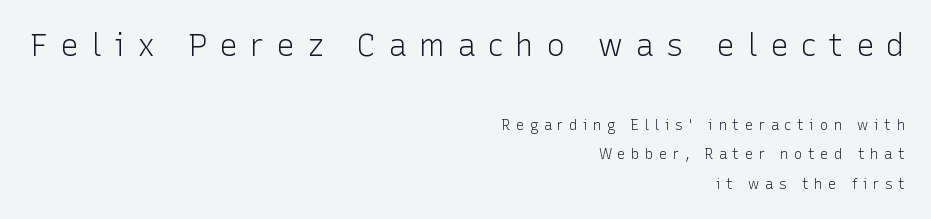
Q: Is the text bold? A: No.
Q: Is the text italic (slanted)? A: No, it is upright.
Q: Is the typeface a serif or a sans-serif typeface? A: Sans-serif.
Q: Is the text underlined? A: No.
Q: How is the paragraph aligned? A: Right-aligned.
Q: Is the spacing between letters normal or unusually wide? A: Unusually wide.
Q: Is the spacing between lines tight, normal or loose? A: Loose.
Q: Which block of text is set in a larger size, the first (top) or the second (bottom)? A: The first (top) one.
Q: Width (condensed, normal, or wide)? A: Normal.
Q: Stroke contrast? A: Low.
Q: x-height? A: Medium.
Q: Monospaced? A: No.
